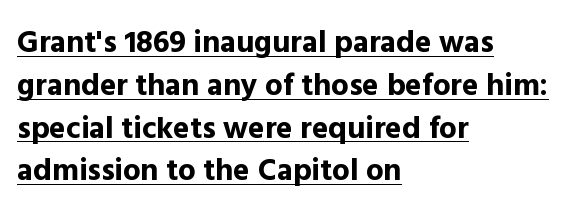
Q: Is the text bold? A: Yes.
Q: Is the text italic (slanted)? A: No, it is upright.
Q: Is the typeface a serif or a sans-serif typeface? A: Sans-serif.
Q: Is the text underlined? A: Yes.
Q: How is the paragraph aligned? A: Left-aligned.
Q: Is the spacing between letters normal or unusually wide? A: Normal.
Q: Is the spacing between lines tight, normal or loose? A: Normal.
Q: Width (condensed, normal, or wide)? A: Normal.
Q: x-height? A: Medium.
Q: Monospaced? A: No.
